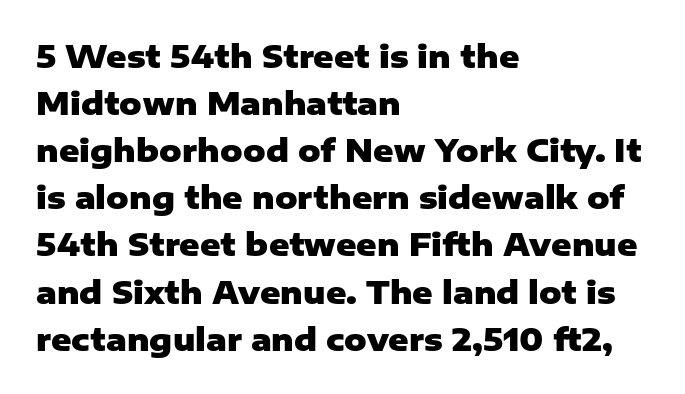
Varying glyph widths throughout — classic text-font behaviour. The typesetting leans heavy: a genuine bold. Regarding serifs, this sample does without them. Style check: upright.
